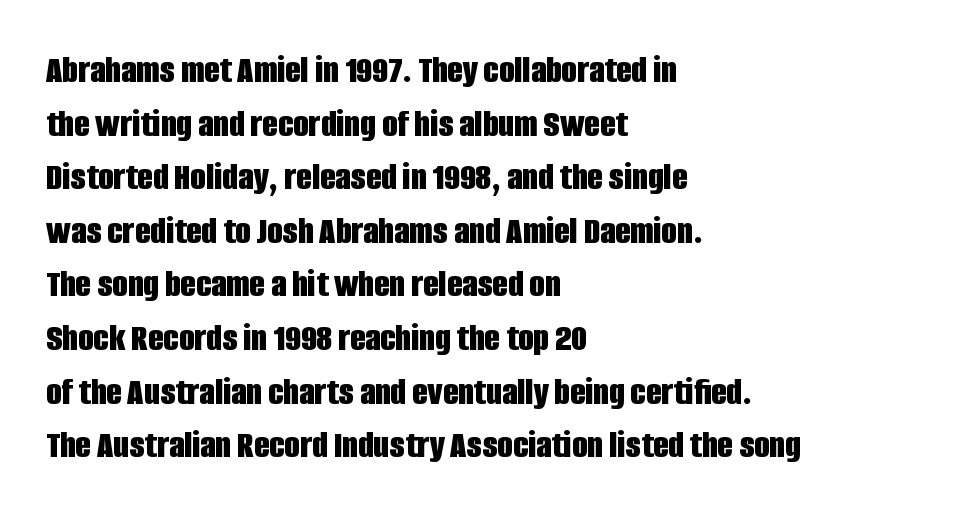
Q: Is the text bold? A: Yes.
Q: Is the text italic (slanted)? A: No, it is upright.
Q: Is the typeface a serif or a sans-serif typeface? A: Sans-serif.
Q: Is the text underlined? A: No.
Q: How is the paragraph aligned? A: Left-aligned.
Q: Is the spacing between letters normal or unusually wide? A: Normal.
Q: Is the spacing between lines tight, normal or loose? A: Normal.
Q: Width (condensed, normal, or wide)? A: Condensed.
Q: Stroke contrast? A: Low.
Q: x-height? A: Large.
Q: Monospaced? A: No.
